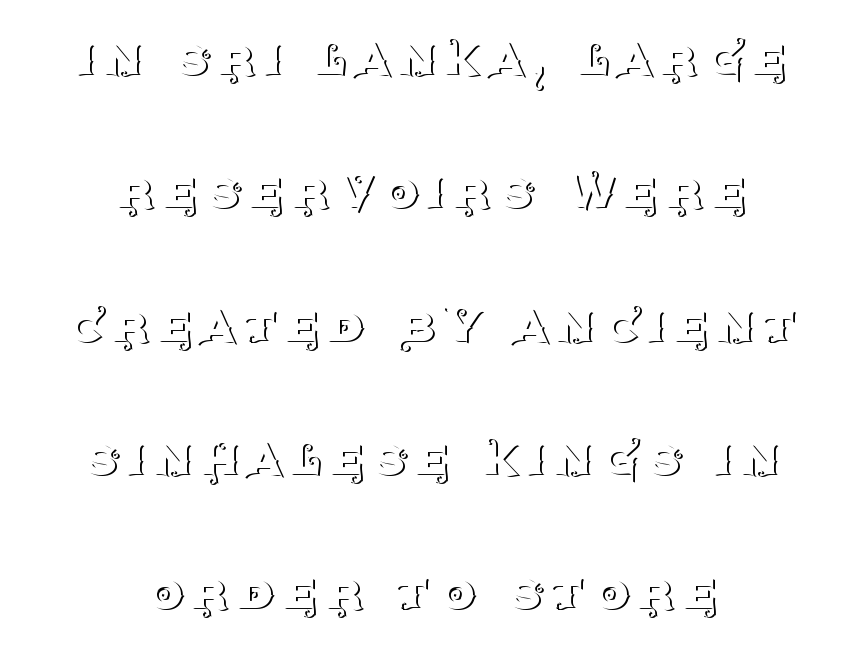
Q: Is the text bold? A: No.
Q: Is the text italic (slanted)? A: No, it is upright.
Q: Is the typeface a serif or a sans-serif typeface? A: Serif.
Q: Is the text underlined? A: No.
Q: How is the paragraph aligned? A: Centered.
Q: Is the spacing between lines tight, normal or loose? A: Loose.
Q: Width (condensed, normal, or wide)? A: Normal.
Q: Stroke contrast? A: Medium.
Q: x-height? A: Large.
Q: Monospaced? A: No.
